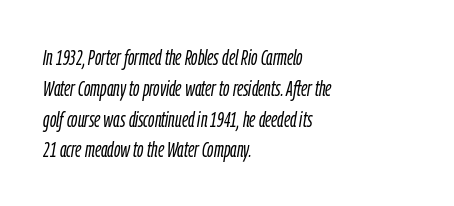
The image shows 22 px text type, italic (leaning right); set left-aligned, normal line spacing (1.4x), normal letter spacing, not underlined.
